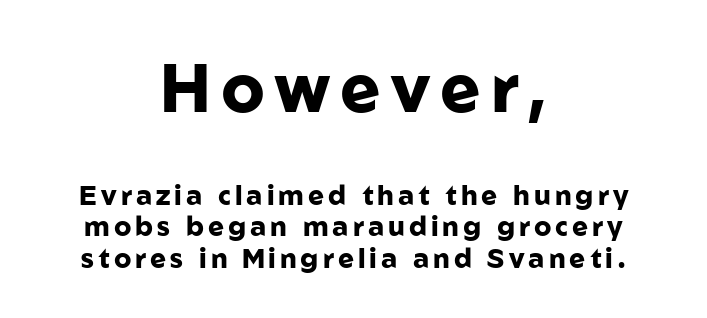
The typesetting leans heavy: a genuine bold. Of the two passages, the one on top uses the larger point size. This rendering employs a face without finishing strokes, i.e., a sans-serif. The lettering holds an erect, upright posture throughout. Character widths vary here, with narrow letters taking less room than wide ones. The rendering positions every line midway between the sides.
